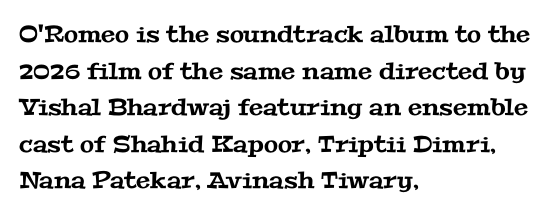
The image shows 23 px text type; set left-aligned, normal line spacing (1.59x), normal letter spacing, not underlined.
